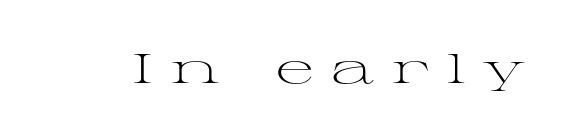
Q: Is the text bold? A: No.
Q: Is the text italic (slanted)? A: No, it is upright.
Q: Is the typeface a serif or a sans-serif typeface? A: Serif.
Q: Is the text underlined? A: No.
Q: Is the spacing between letters normal or unusually wide? A: Unusually wide.
Q: Width (condensed, normal, or wide)? A: Wide.
Q: Stroke contrast? A: Medium.
Q: x-height? A: Medium.
Q: Monospaced? A: No.
